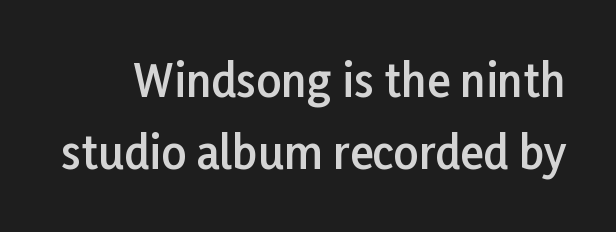
{"serif": "no", "italic": "no", "bold": "semi", "weight": "semibold", "width": "normal", "stroke_contrast": "low", "x_height": "medium", "monospaced": "no", "underline": "no", "line_spacing": "normal", "line_spacing_ratio": 1.64, "letter_spacing": "normal", "letter_spacing_em": 0.0, "glyph_px": 44}
